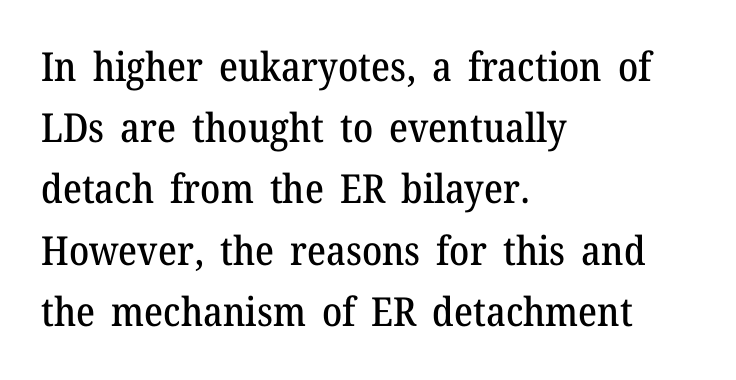
Q: Is the text italic (slanted)? A: No, it is upright.
Q: Is the typeface a serif or a sans-serif typeface? A: Serif.
Q: Is the text underlined? A: No.
Q: How is the paragraph aligned? A: Left-aligned.
Q: Is the spacing between letters normal or unusually wide? A: Normal.
Q: Is the spacing between lines tight, normal or loose? A: Normal.
Q: Width (condensed, normal, or wide)? A: Normal.
Q: Stroke contrast? A: Medium.
Q: x-height? A: Medium.
Q: Monospaced? A: No.
